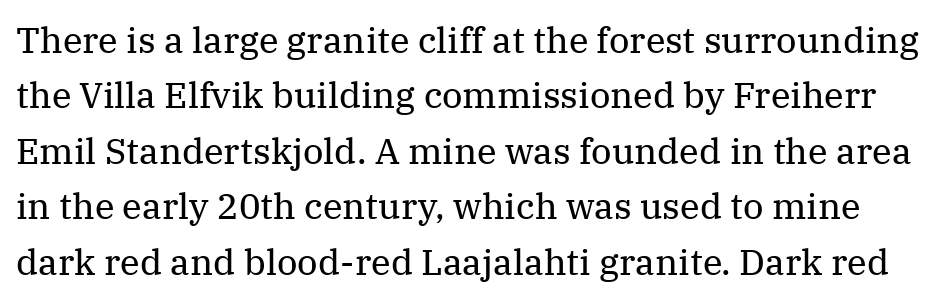
The image shows 36 px regular-weight serif type, upright; set normal line spacing (1.54x), normal letter spacing, not underlined; medium stroke contrast and a medium x-height.
